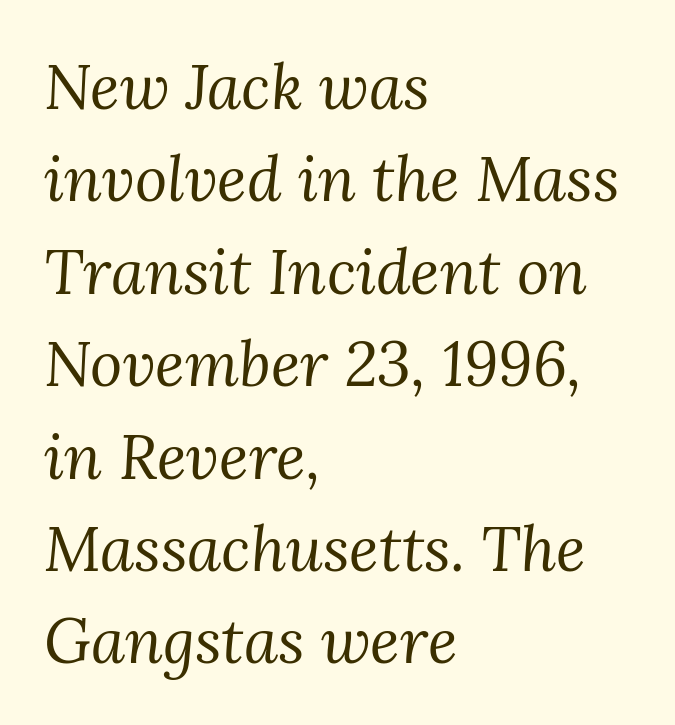
{"serif": "yes", "italic": "yes", "lean": "right", "slant_degrees": 3, "bold": "no", "weight": "regular", "width": "normal", "stroke_contrast": "medium", "x_height": "medium", "monospaced": "no", "underline": "no", "align": "left", "line_spacing": "normal", "line_spacing_ratio": 1.49, "letter_spacing": "normal", "letter_spacing_em": 0.0, "glyph_px": 62}
